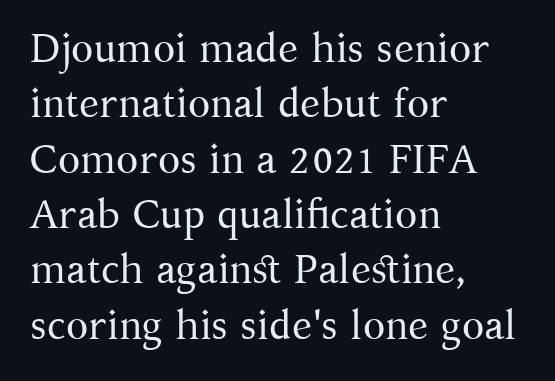
A typesetter would call this leading conventional body-copy spacing. Nobody touched the tracking dial on this one. Spacing verdict: proportional, widths tailored to each character. Letters rest on an invisible, unmarked baseline.
